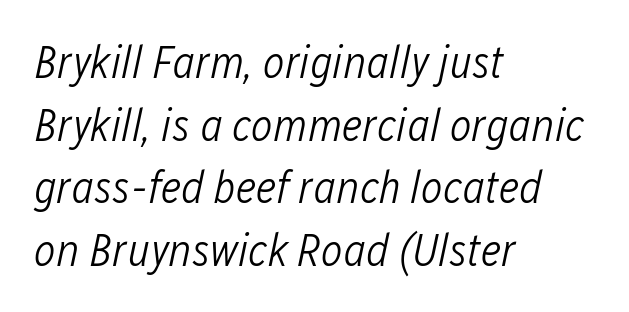
{"italic": "yes", "lean": "right", "slant_degrees": 12, "bold": "no", "weight": "light", "width": "condensed", "stroke_contrast": "low", "x_height": "medium", "monospaced": "no", "underline": "no", "align": "left", "line_spacing": "normal", "line_spacing_ratio": 1.36, "letter_spacing": "normal", "letter_spacing_em": 0.0, "glyph_px": 46}
